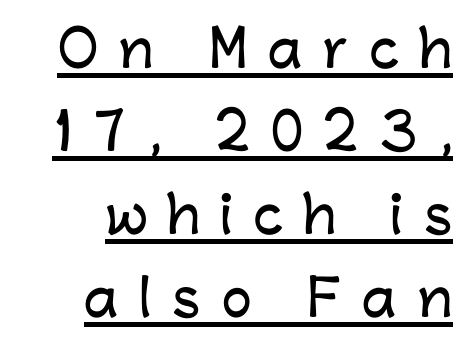
{"serif": "no", "italic": "no", "width": "normal", "stroke_contrast": "low", "x_height": "medium", "monospaced": "no", "underline": "yes", "align": "right", "line_spacing": "normal", "line_spacing_ratio": 1.66, "letter_spacing": "wide", "letter_spacing_em": 0.42, "glyph_px": 50}
